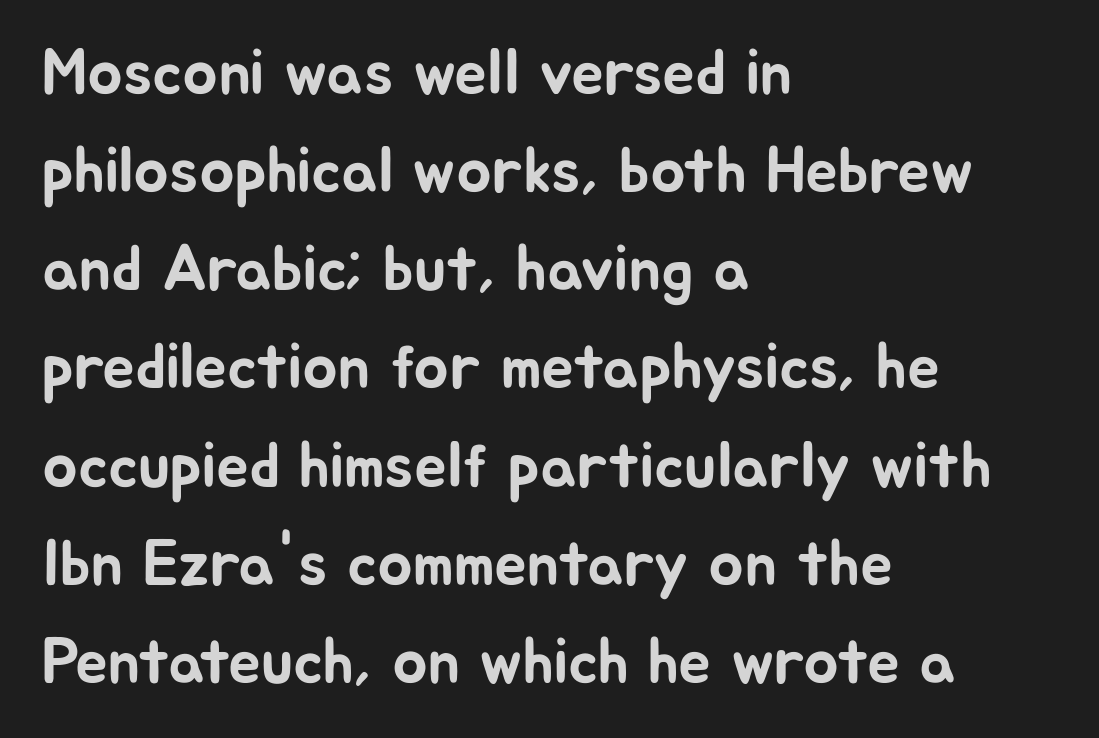
Classification — sans serif. Looks like regular typesetting: each glyph gets only the width it needs. This rendering features lettering with no underline. What's the leading like? Ordinary, nothing unusual. Rendered with straight, roman letterforms. One-word summary of the alignment: left.
